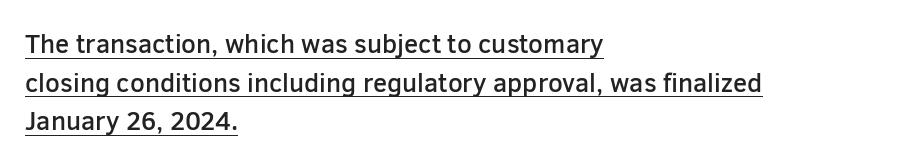
{"italic": "no", "bold": "semi", "underline": "yes", "align": "left", "line_spacing": "normal", "line_spacing_ratio": 1.49, "letter_spacing": "normal", "letter_spacing_em": 0.0, "glyph_px": 26}
